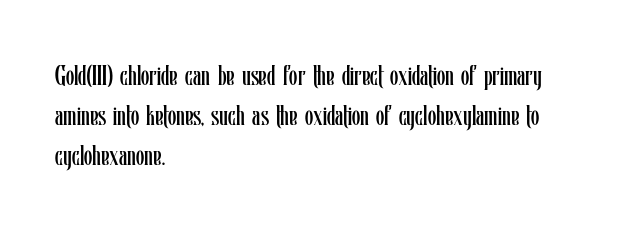
Italic: no, the glyphs are upright roman. Observe the ordinary spacing: letters are neighbours, not strangers. Line spacing here is normal. The zone under the glyphs is completely vacant. These lines stack with their left ends in a neat column.
